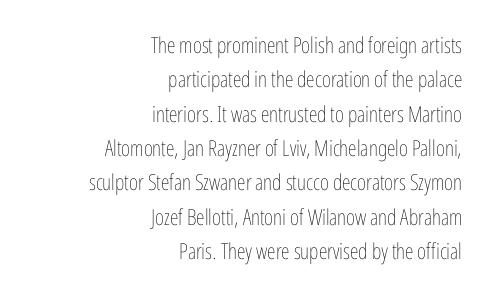
The image shows 22 px text type, upright; set right-aligned, normal line spacing (1.56x), normal letter spacing, not underlined.
